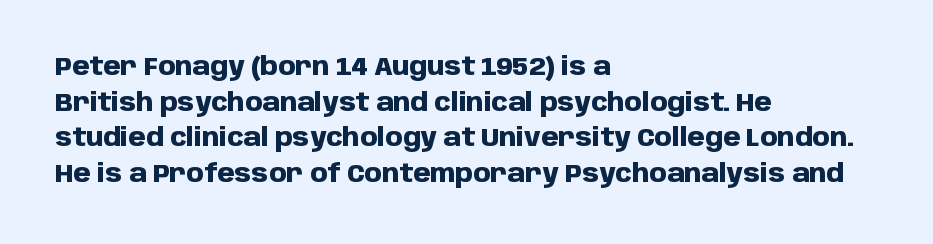
The image shows 25 px bold type, upright; set left-aligned, normal line spacing (1.43x), normal letter spacing, not underlined.
